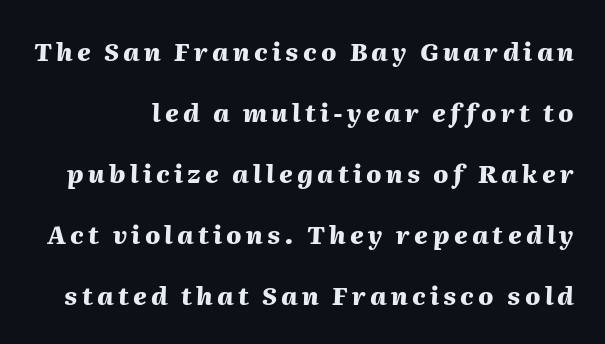
The image shows 25 px bold type, italic (leaning right); set loose line spacing (2.44x), not underlined.
